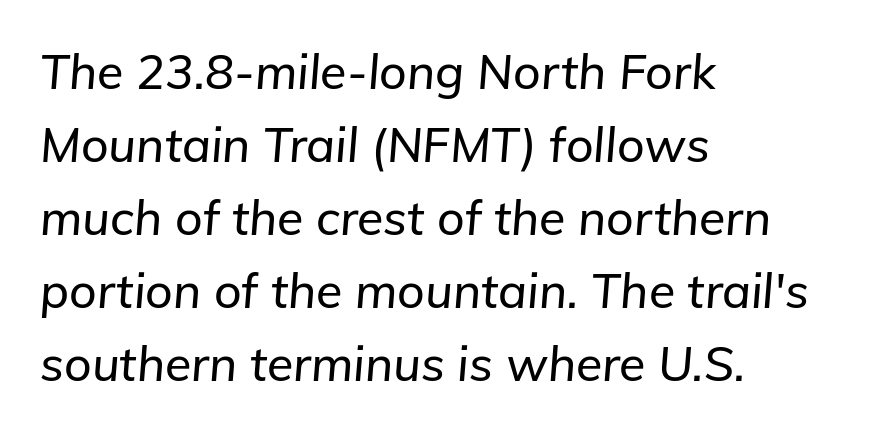
The image shows 48 px text type, italic (leaning right); set left-aligned, normal line spacing (1.52x), normal letter spacing, not underlined; low stroke contrast and a medium x-height.
